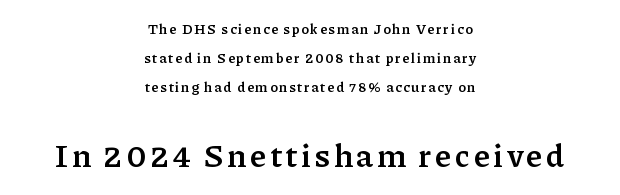
Q: Is the text bold? A: Yes.
Q: Is the text italic (slanted)? A: No, it is upright.
Q: Is the typeface a serif or a sans-serif typeface? A: Serif.
Q: Is the text underlined? A: No.
Q: How is the paragraph aligned? A: Centered.
Q: Is the spacing between lines tight, normal or loose? A: Loose.
Q: Which block of text is set in a larger size, the first (top) or the second (bottom)? A: The second (bottom) one.
Q: Width (condensed, normal, or wide)? A: Normal.
Q: Stroke contrast? A: Low.
Q: x-height? A: Medium.
Q: Monospaced? A: No.
